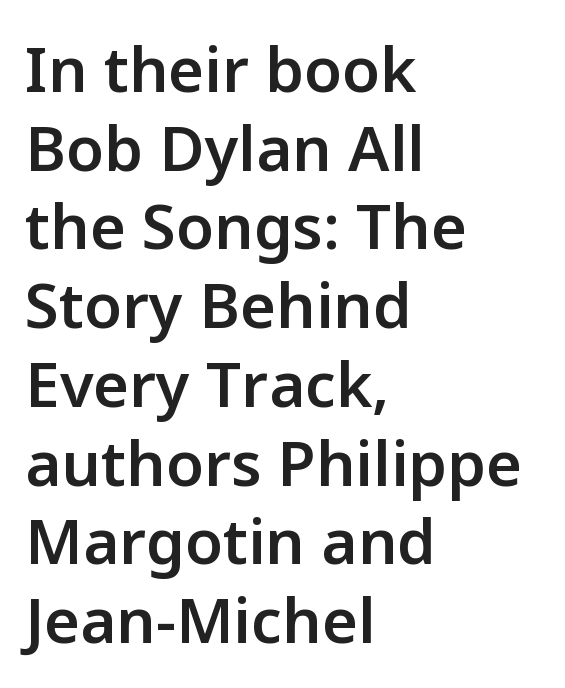
{"serif": "no", "italic": "no", "bold": "semi", "weight": "semibold", "width": "normal", "stroke_contrast": "low", "x_height": "medium", "monospaced": "no", "underline": "no", "align": "left", "line_spacing": "normal", "line_spacing_ratio": 1.27, "letter_spacing": "normal", "letter_spacing_em": 0.0, "glyph_px": 62}
